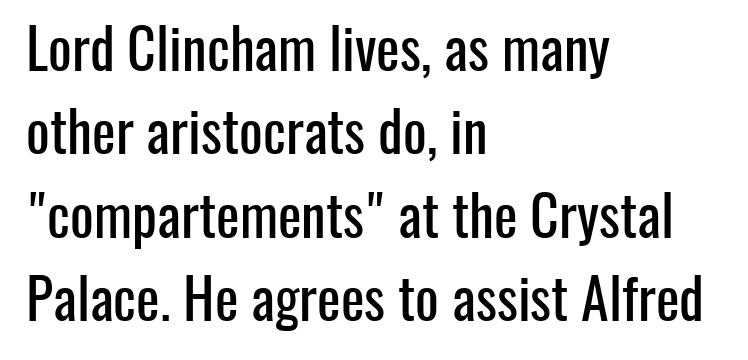
The image shows 56 px condensed sans-serif type, upright; set left-aligned, normal line spacing (1.49x), normal letter spacing, not underlined; low stroke contrast and a medium x-height.
